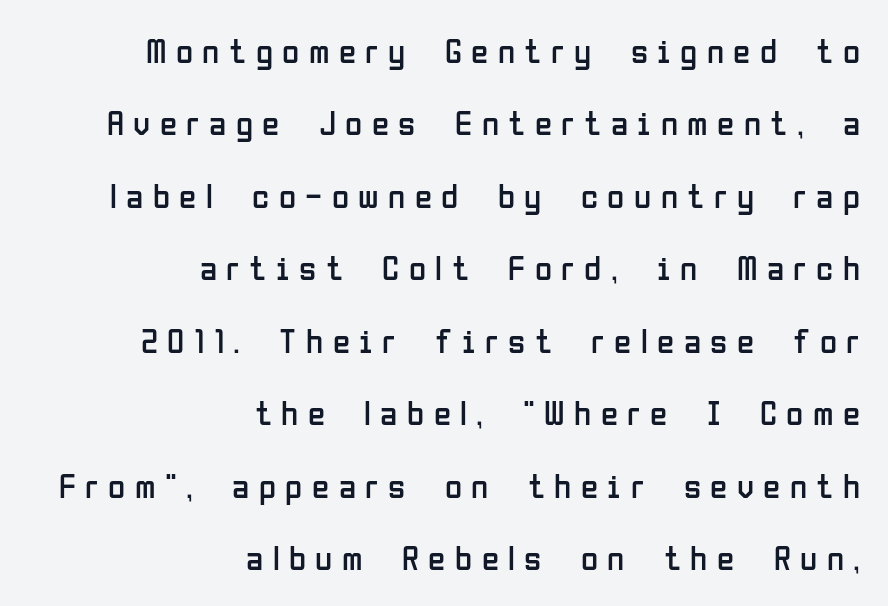
Q: Is the text bold? A: No.
Q: Is the text italic (slanted)? A: No, it is upright.
Q: Is the typeface a serif or a sans-serif typeface? A: Sans-serif.
Q: Is the text underlined? A: No.
Q: How is the paragraph aligned? A: Right-aligned.
Q: Is the spacing between letters normal or unusually wide? A: Unusually wide.
Q: Is the spacing between lines tight, normal or loose? A: Loose.
Q: Width (condensed, normal, or wide)? A: Condensed.
Q: Stroke contrast? A: Low.
Q: x-height? A: Medium.
Q: Monospaced? A: No.
